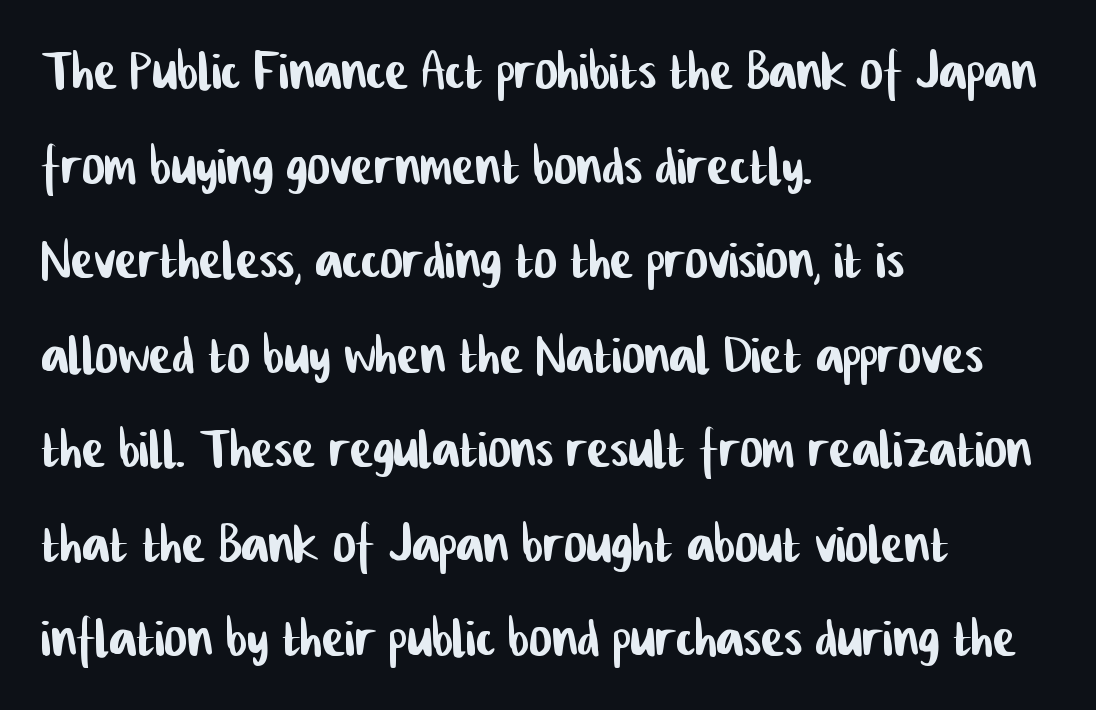
Q: Is the typeface a serif or a sans-serif typeface? A: Sans-serif.
Q: Is the text underlined? A: No.
Q: How is the paragraph aligned? A: Left-aligned.
Q: Is the spacing between letters normal or unusually wide? A: Normal.
Q: Is the spacing between lines tight, normal or loose? A: Normal.
Q: Width (condensed, normal, or wide)? A: Condensed.
Q: Stroke contrast? A: Low.
Q: x-height? A: Medium.
Q: Monospaced? A: No.
